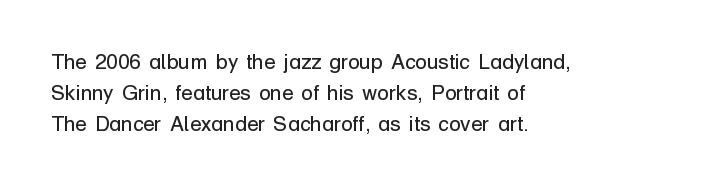
The image shows 21 px text type, upright; set left-aligned, normal line spacing (1.48x), normal letter spacing, not underlined.
